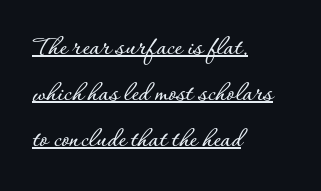
Teacher's note: observe the even left margin — that is flush-left alignment. Normally led — the rows are evenly, conventionally spaced. The tracking reads as untouched default to a designer's eye. You can see a thin bar hugging the bottom of the glyphs.
